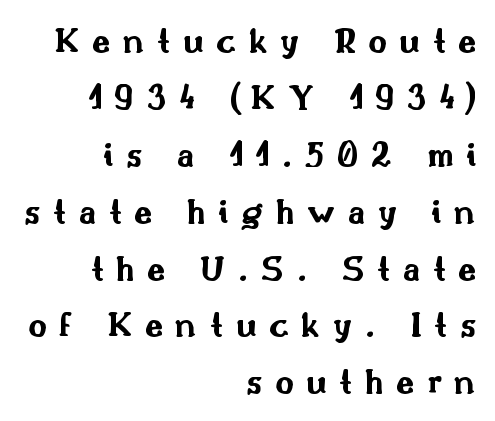
The image shows 36 px bold, wide sans-serif type, upright; set right-aligned, normal line spacing (1.58x), unusually wide letter spacing (+0.36 em), not underlined; medium stroke contrast and a small x-height.
